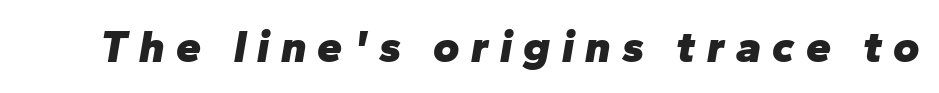
{"italic": "yes", "lean": "right", "slant_degrees": 10, "bold": "yes", "weight": "heavy", "width": "normal", "stroke_contrast": "low", "x_height": "medium", "monospaced": "no", "underline": "no", "letter_spacing": "wide", "letter_spacing_em": 0.25, "glyph_px": 45}
